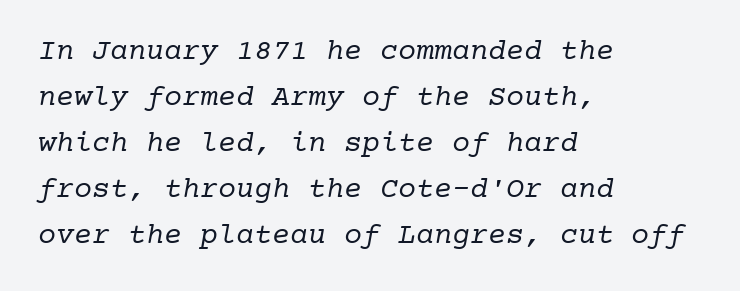
The image shows 30 px regular-weight serif type, monospaced; set left-aligned, normal line spacing (1.53x), normal letter spacing, not underlined; low stroke contrast and a medium x-height.
